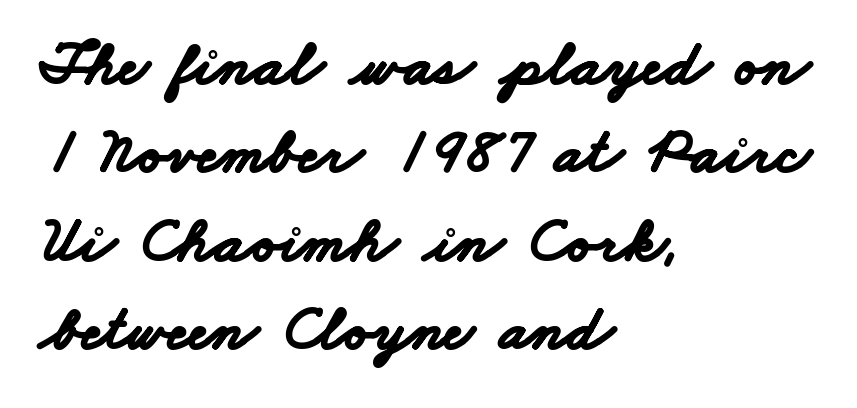
The image shows 64 px bold, wide sans-serif type; set left-aligned, normal line spacing (1.38x), normal letter spacing, not underlined; low stroke contrast and a small x-height.
